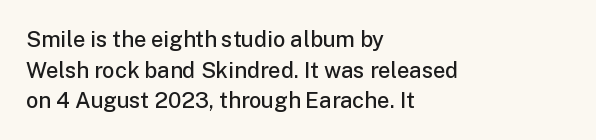
{"italic": "no", "bold": "semi", "underline": "no", "align": "left", "line_spacing": "normal", "line_spacing_ratio": 1.39, "letter_spacing": "normal", "letter_spacing_em": 0.0, "glyph_px": 22}
